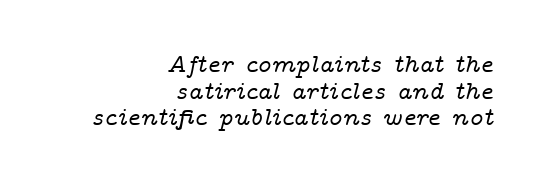
Students, observe: this is what under-led, compact text looks like. Honestly, the letter spacing is just normal — you wouldn't notice it. One-word summary of the alignment: right. The space directly below the letters is spotless.
